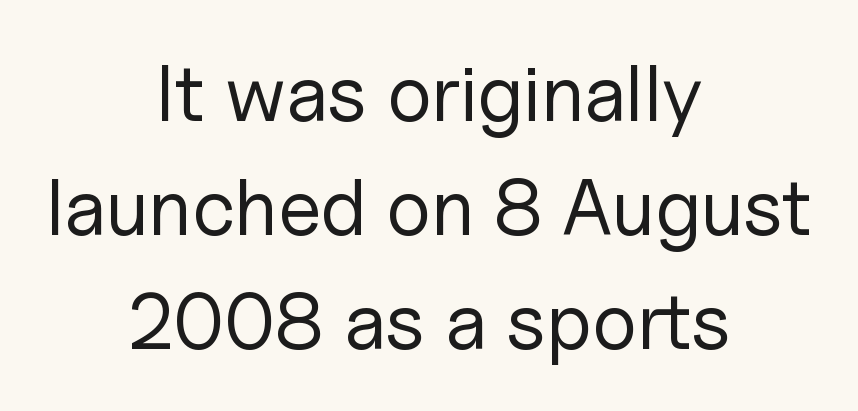
The image shows 79 px regular-weight sans-serif type, upright; set centered, normal line spacing (1.44x), normal letter spacing, not underlined; low stroke contrast and a medium x-height.
